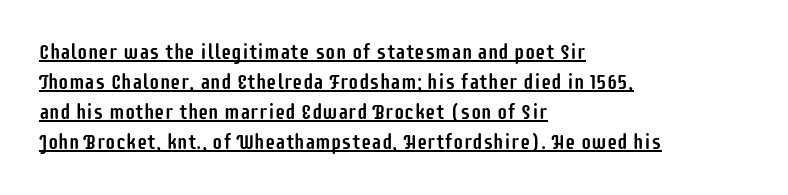
A normal amount of white space separates one row of letters from the next. If you drew a ruler down the left edge, every line would touch it. No extra tracking has been applied to these lines. Students, observe the line beneath the letters — that is underlining. Upright lettering throughout.
